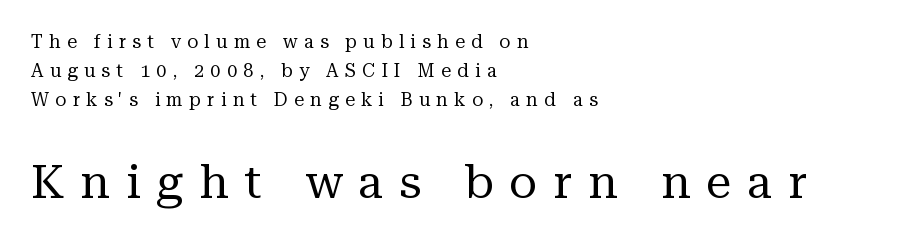
Font category for this specimen: serif. The specimen omits any rule beneath the text block's lines. Letter spacing: wide. The rag falls on the right side of this text block. It's the straight-up-and-down kind of type.
